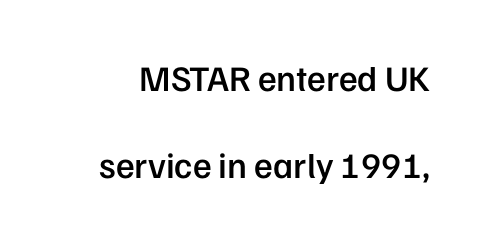
{"serif": "no", "italic": "no", "bold": "semi", "weight": "semibold", "width": "normal", "stroke_contrast": "low", "x_height": "medium", "monospaced": "no", "underline": "no", "line_spacing": "loose", "line_spacing_ratio": 2.43, "letter_spacing": "normal", "letter_spacing_em": 0.0, "glyph_px": 36}
